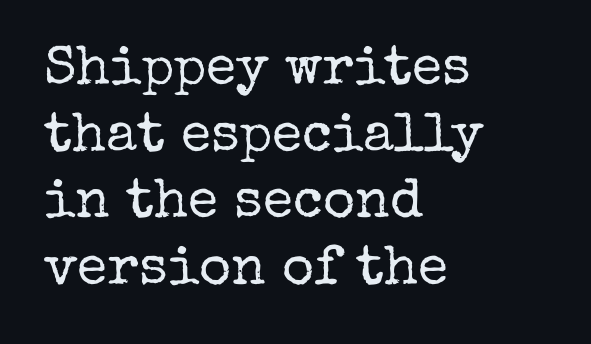
{"serif": "yes", "italic": "no", "bold": "no", "weight": "regular", "width": "normal", "stroke_contrast": "low", "x_height": "medium", "monospaced": "no", "underline": "no", "align": "left", "line_spacing_ratio": 1.21, "letter_spacing": "normal", "letter_spacing_em": 0.0, "glyph_px": 55}
